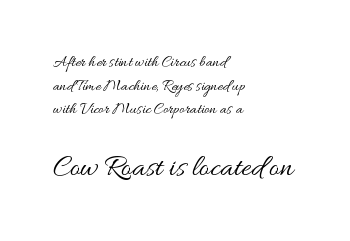
{"bold": "no", "weight": "regular", "width": "wide", "stroke_contrast": "medium", "x_height": "small", "monospaced": "no", "underline": "no", "align": "left", "line_spacing": "normal", "line_spacing_ratio": 1.48, "letter_spacing": "normal", "letter_spacing_em": 0.0, "larger_block": "second", "size_ratio": 1.94, "glyph_px": 31}
